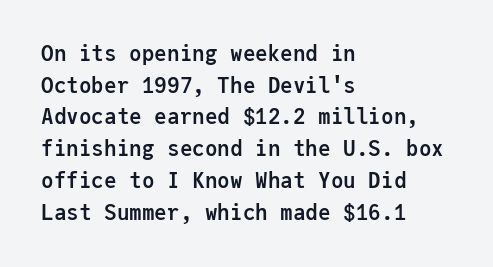
The image shows 21 px bold type, upright; set left-aligned, normal line spacing (1.51x), normal letter spacing, not underlined.
